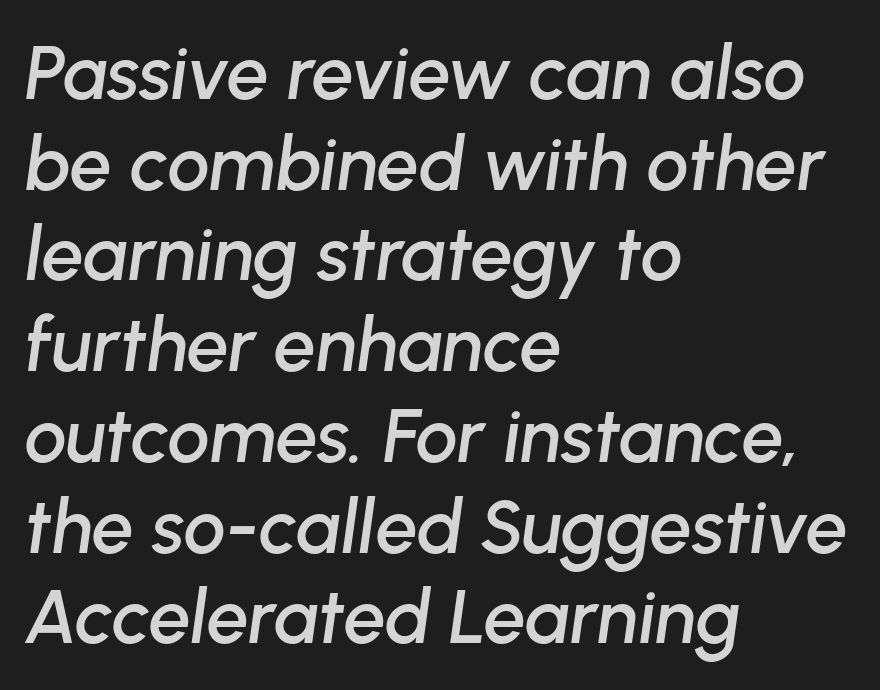
{"italic": "yes", "lean": "right", "slant_degrees": 8, "width": "normal", "stroke_contrast": "low", "x_height": "medium", "monospaced": "no", "underline": "no", "align": "left", "line_spacing_ratio": 1.21, "letter_spacing": "normal", "letter_spacing_em": 0.0, "glyph_px": 75}
